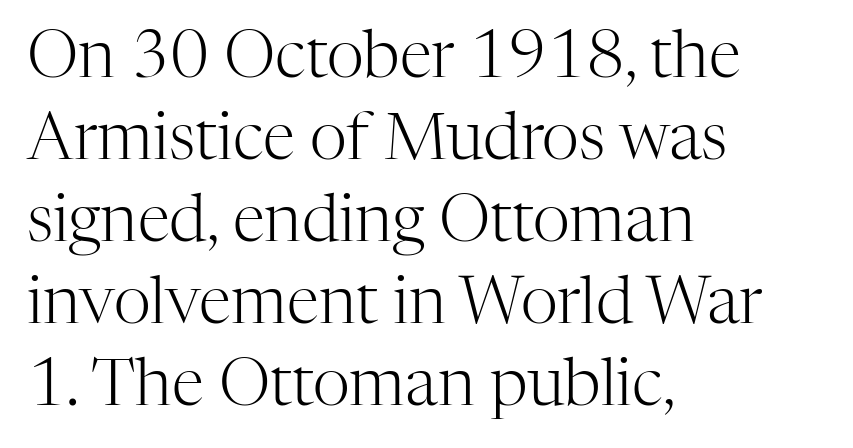
Baseline-to-baseline distance is the conventional proportion of letter height. The compositor pushed each line to the left boundary. A bare baseline throughout the passage. These lines are composed in type with serifs. Here the designer chose a conventional face with non-uniform glyph widths. The lettering holds an erect, upright posture throughout.
